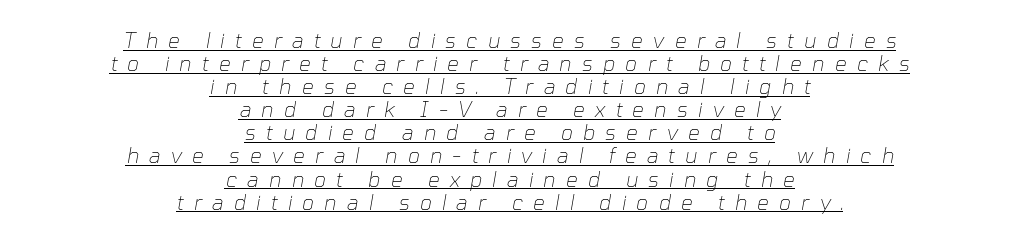
Every word sits above its own underline. Letters have the restrained weight of plain body copy at most. The line-height multiplier appears low, near solid setting. The paragraph has two soft edges and a firm central axis.
